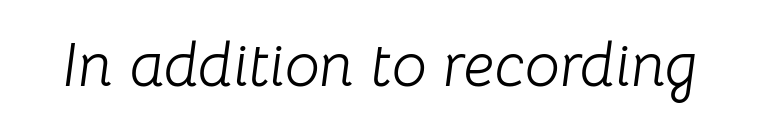
Q: Is the text bold? A: No.
Q: Is the text italic (slanted)? A: Yes, it leans right by about 8 degrees.
Q: Is the text underlined? A: No.
Q: Is the spacing between letters normal or unusually wide? A: Normal.
Q: Width (condensed, normal, or wide)? A: Normal.
Q: Stroke contrast? A: Low.
Q: x-height? A: Medium.
Q: Monospaced? A: No.
